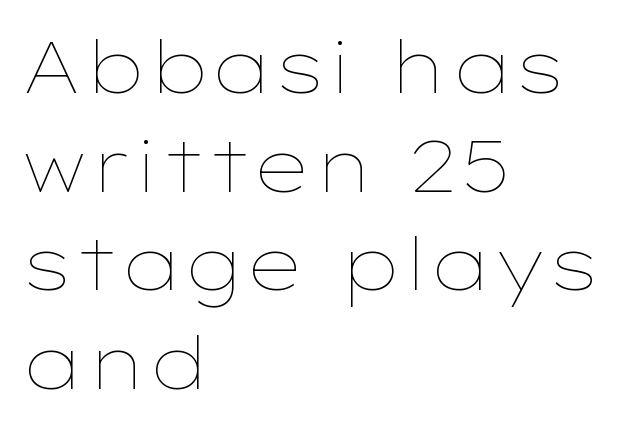
The image shows 72 px thin, wide type, upright; set left-aligned, normal line spacing (1.37x), normal letter spacing, not underlined; low stroke contrast and a medium x-height.
